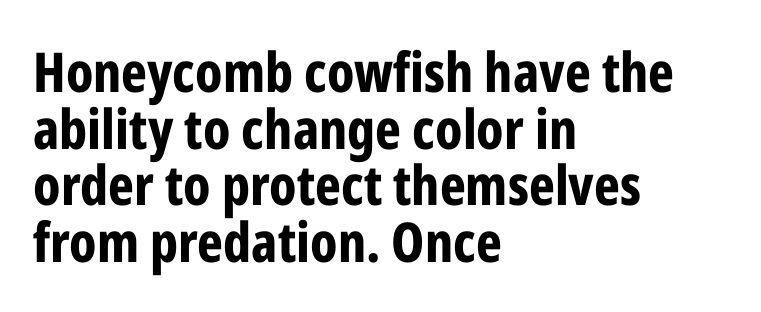
Anything drawn beneath the words? Only blank space. Caption: standard tracking, unaltered. The passage is arranged the way most books set body copy — flush left. Each new line begins almost immediately beneath the previous one. Do the characters align in a grid? No, the font is proportional. The typography opts for an upright posture over an oblique one.
